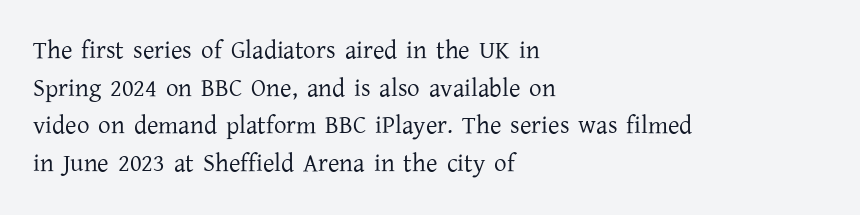
Q: Is the text bold? A: No.
Q: Is the text italic (slanted)? A: No, it is upright.
Q: Is the text underlined? A: No.
Q: How is the paragraph aligned? A: Left-aligned.
Q: Is the spacing between letters normal or unusually wide? A: Normal.
Q: Is the spacing between lines tight, normal or loose? A: Normal.
